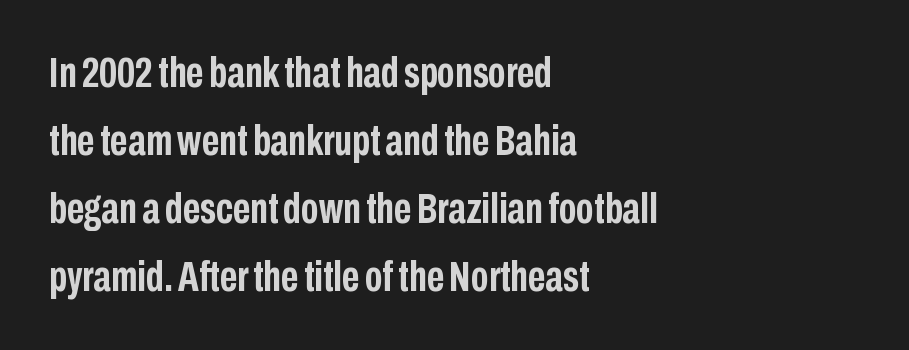
The font family rendered here belongs to the sans-serif group. Is this a fixed-width face? No — the glyphs have proportional, varying widths. These lines are set flush left with a ragged right edge. The line texture is even and compact thanks to regular tracking. Honestly, the row spacing looks completely unremarkable.
